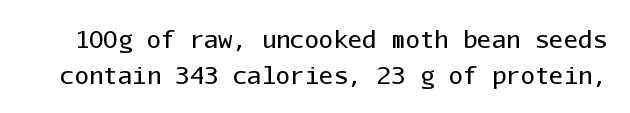
This is the regular roman posture of the typeface. Is this a heavy cut? Hardly; it is regular or lighter. Students, observe: this is what conventionally led text looks like. Letters rest on an invisible, unmarked baseline.
